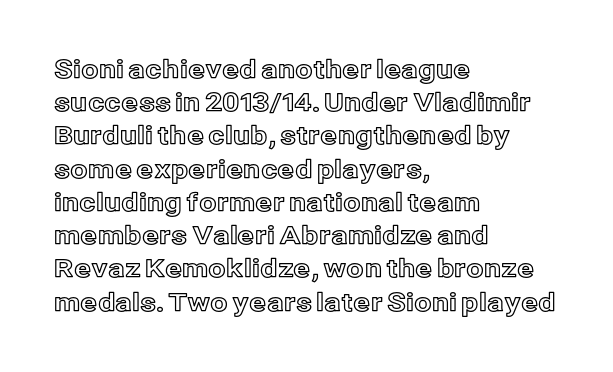
Students, observe: this is what conventionally led text looks like. Look at the tracking — it's just the regular setting, nothing added. The paragraph has a hard left edge and a soft right edge. Check under the words: just untouched page. The lettering holds an erect, upright posture throughout.
